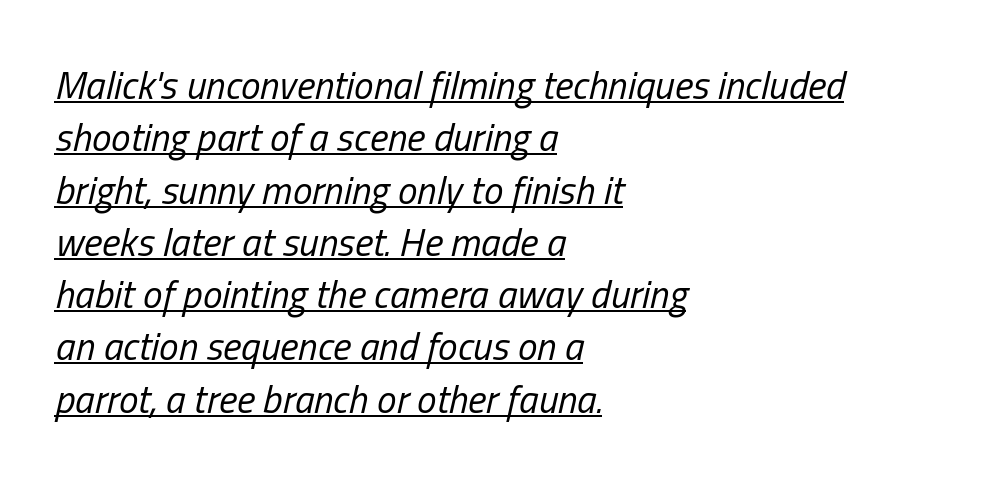
Reading down the block, your eye returns to a fixed left position each line. The font's italic variant was chosen for this text. Nobody touched the tracking dial on this one. Here the designer chose a conventional face with non-uniform glyph widths. The lines sit at an ordinary, default distance from one another. A baseline rule has been typeset under these characters.
